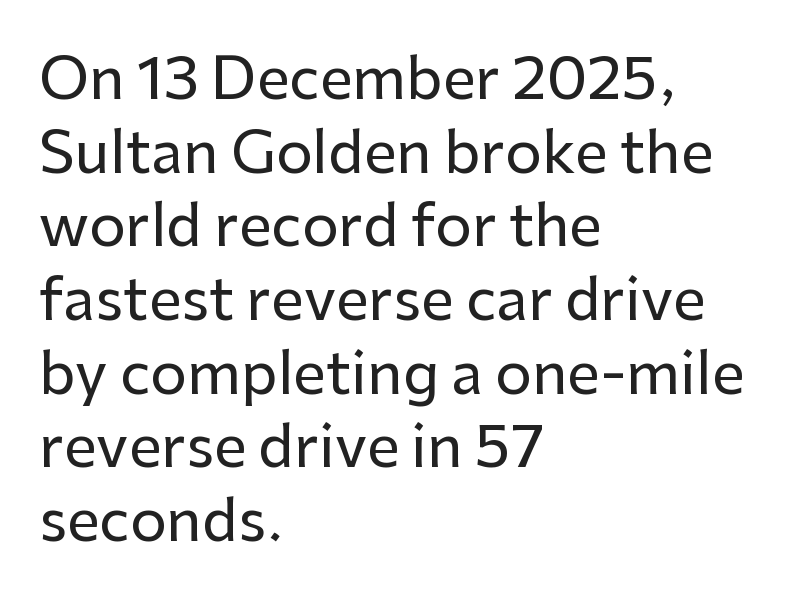
Q: Is the text italic (slanted)? A: No, it is upright.
Q: Is the typeface a serif or a sans-serif typeface? A: Sans-serif.
Q: Is the text underlined? A: No.
Q: How is the paragraph aligned? A: Left-aligned.
Q: Is the spacing between letters normal or unusually wide? A: Normal.
Q: Is the spacing between lines tight, normal or loose? A: Normal.
Q: Width (condensed, normal, or wide)? A: Normal.
Q: Stroke contrast? A: Low.
Q: x-height? A: Medium.
Q: Monospaced? A: No.
